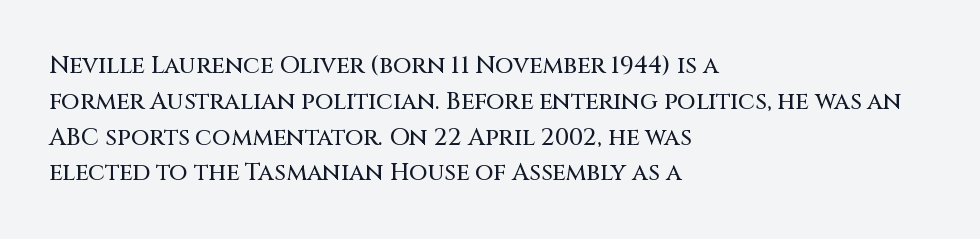
Summary of vertical rhythm: regular, with standard interline spacing. Is the block centered? No — it sits flush against the left margin. Nobody drew a line under any word here. Unlike italic type, these characters show no tilt at all.
